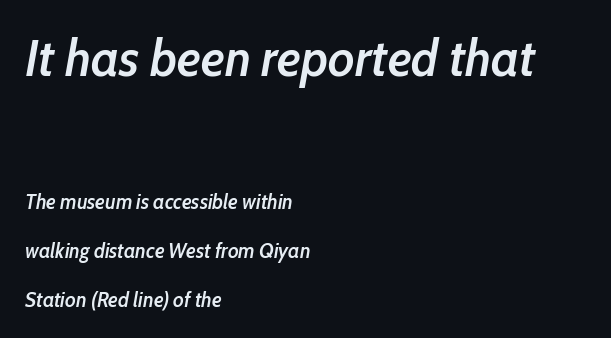
The designer dialed line spacing up above the default. Letters rest on an invisible, unmarked baseline. There's an unmistakable incline to the writing here. The type is set solid horizontally, with unmodified tracking. The rendering uses a semibold face; strokes are thickened but not to full bold.
